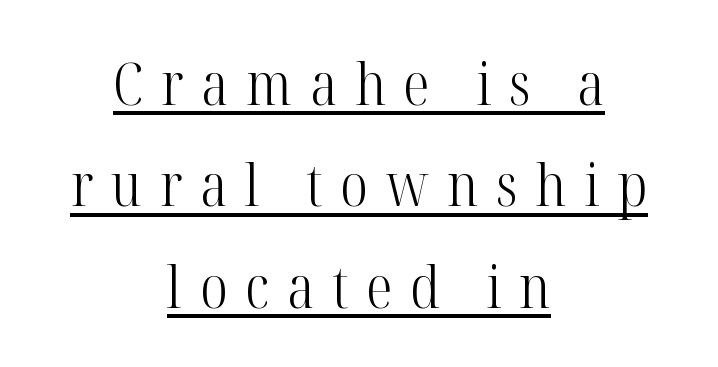
The image shows 59 px light, condensed serif type, upright; set centered, line spacing 1.72x, unusually wide letter spacing (+0.3 em), underlined; high stroke contrast and a medium x-height.
